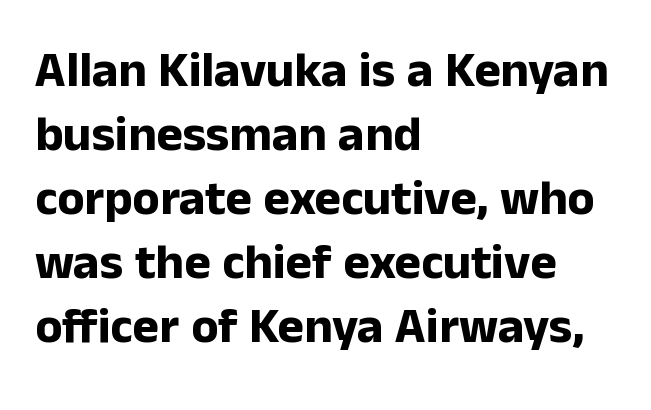
Q: Is the text bold? A: Yes.
Q: Is the text italic (slanted)? A: No, it is upright.
Q: Is the typeface a serif or a sans-serif typeface? A: Sans-serif.
Q: Is the text underlined? A: No.
Q: How is the paragraph aligned? A: Left-aligned.
Q: Is the spacing between letters normal or unusually wide? A: Normal.
Q: Is the spacing between lines tight, normal or loose? A: Normal.
Q: Width (condensed, normal, or wide)? A: Normal.
Q: Stroke contrast? A: Low.
Q: x-height? A: Medium.
Q: Monospaced? A: No.
